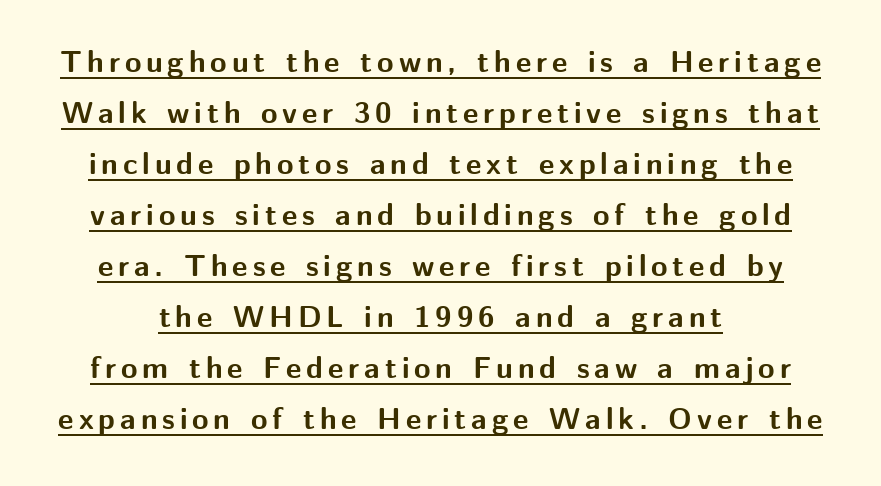
Q: Is the text bold? A: Yes.
Q: Is the text italic (slanted)? A: No, it is upright.
Q: Is the typeface a serif or a sans-serif typeface? A: Sans-serif.
Q: Is the text underlined? A: Yes.
Q: Is the spacing between lines tight, normal or loose? A: Normal.
Q: Width (condensed, normal, or wide)? A: Normal.
Q: Stroke contrast? A: Medium.
Q: x-height? A: Medium.
Q: Monospaced? A: No.
